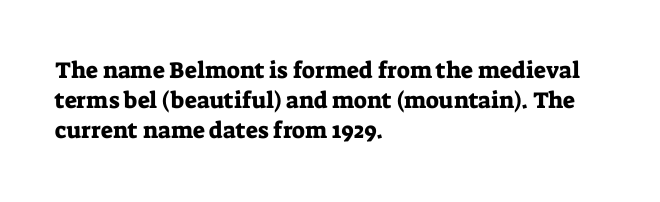
The image shows 23 px text type, upright; set left-aligned, normal line spacing (1.31x), normal letter spacing, not underlined.
